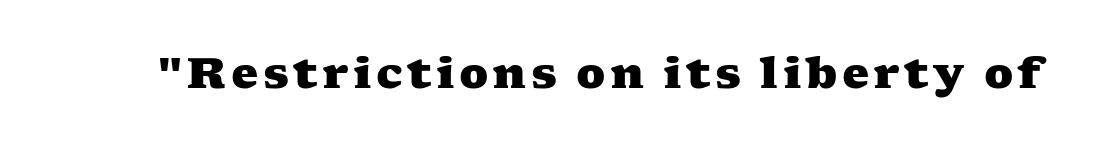
The face used here is seriffed, in the tradition of book romans. The glyphs have the mass of a bold cut. The rendering uses natural spacing where letterforms have individual widths. The strip under each line holds only bare page.
